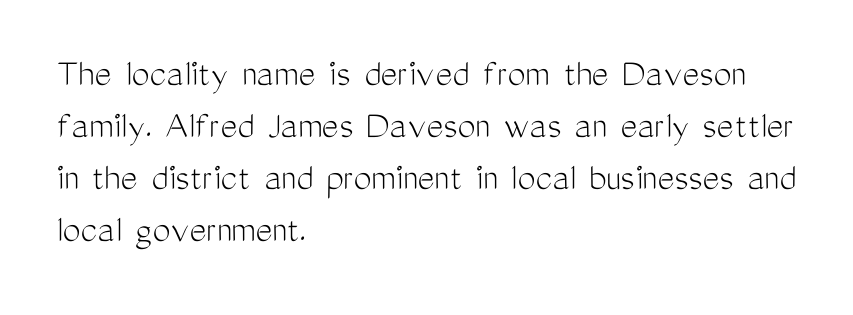
Q: Is the text bold? A: No.
Q: Is the text italic (slanted)? A: No, it is upright.
Q: Is the typeface a serif or a sans-serif typeface? A: Sans-serif.
Q: Is the text underlined? A: No.
Q: How is the paragraph aligned? A: Left-aligned.
Q: Is the spacing between letters normal or unusually wide? A: Normal.
Q: Is the spacing between lines tight, normal or loose? A: Normal.
Q: Width (condensed, normal, or wide)? A: Condensed.
Q: Stroke contrast? A: Medium.
Q: x-height? A: Medium.
Q: Monospaced? A: No.
